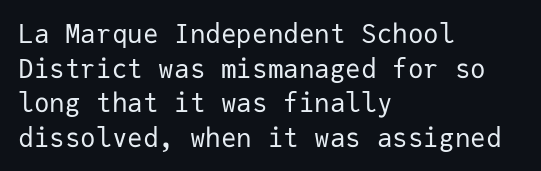
Q: Is the text bold? A: No.
Q: Is the text italic (slanted)? A: No, it is upright.
Q: Is the text underlined? A: No.
Q: How is the paragraph aligned? A: Left-aligned.
Q: Is the spacing between letters normal or unusually wide? A: Normal.
Q: Is the spacing between lines tight, normal or loose? A: Normal.
